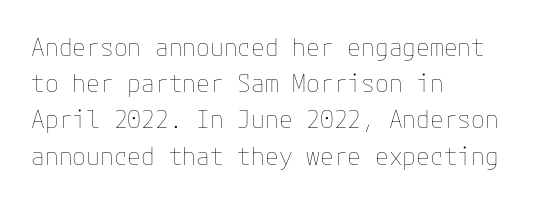
The cut favours lightness, reaching ordinary text weight at its darkest. Left-aligned paragraph, ragged on the right. There is no visible air inserted between adjacent glyphs. Has an underline been added? It has not. Upright lettering throughout. Leading matches the norm, producing a regular column.
